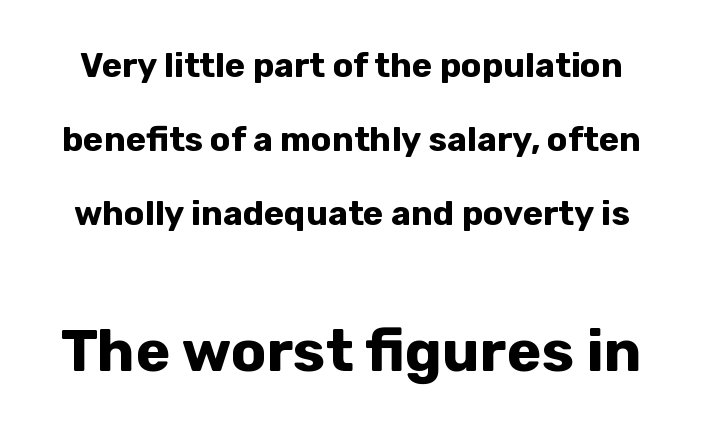
{"serif": "no", "italic": "no", "bold": "yes", "weight": "bold", "width": "normal", "stroke_contrast": "low", "x_height": "medium", "monospaced": "no", "underline": "no", "line_spacing": "loose", "line_spacing_ratio": 2.18, "letter_spacing": "normal", "letter_spacing_em": 0.0, "larger_block": "second", "size_ratio": 1.74, "glyph_px": 59}
